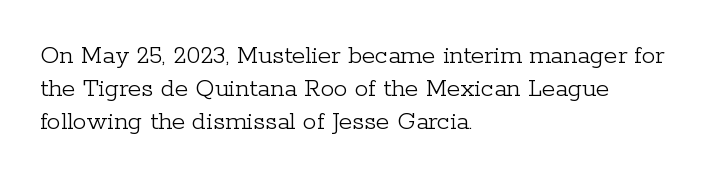
The type sits square on the baseline with zero lean. All the whitespace from short lines collects on the right. Students, note that the glyphs here touch the page at normal intervals. Weight class: somewhere from thin through regular. The foot of each line stays bare and open.
